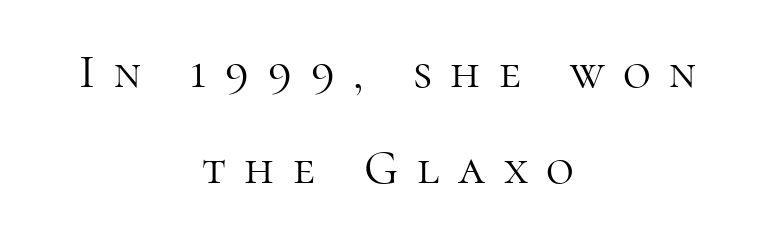
Q: Is the text bold? A: No.
Q: Is the text italic (slanted)? A: No, it is upright.
Q: Is the typeface a serif or a sans-serif typeface? A: Serif.
Q: Is the text underlined? A: No.
Q: How is the paragraph aligned? A: Centered.
Q: Is the spacing between letters normal or unusually wide? A: Unusually wide.
Q: Is the spacing between lines tight, normal or loose? A: Loose.
Q: Width (condensed, normal, or wide)? A: Normal.
Q: Stroke contrast? A: High.
Q: x-height? A: Medium.
Q: Monospaced? A: No.
